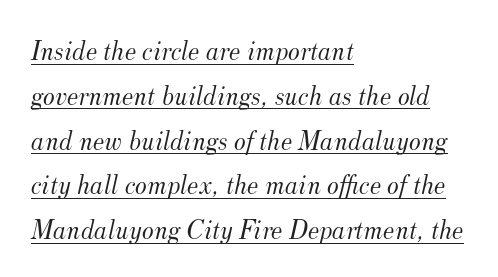
The image shows 28 px light serif type, italic (leaning right); set left-aligned, normal line spacing (1.6x), normal letter spacing, underlined; medium stroke contrast and a small x-height.
